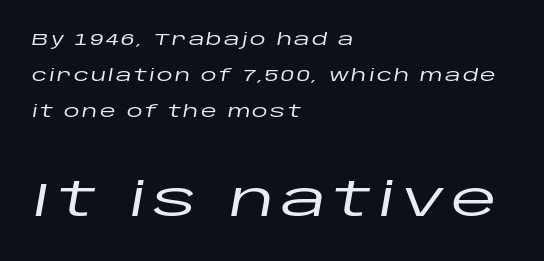
{"italic": "yes", "lean": "right", "slant_degrees": 10, "width": "wide", "stroke_contrast": "low", "x_height": "large", "monospaced": "no", "underline": "no", "align": "left", "line_spacing": "loose", "line_spacing_ratio": 2.26, "larger_block": "second", "size_ratio": 2.94, "glyph_px": 47}
